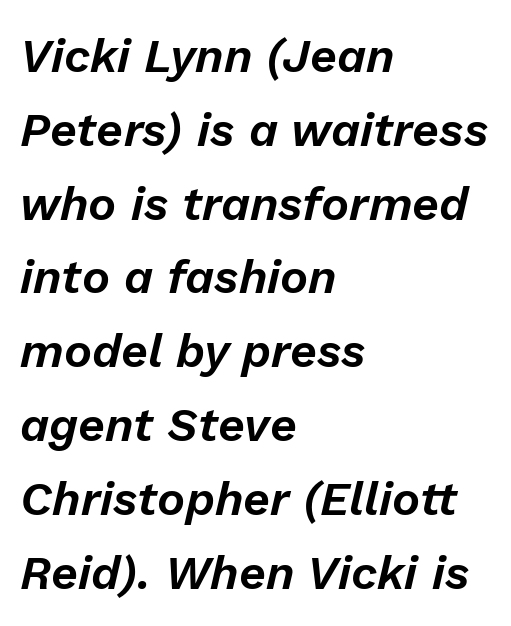
In CSS terms this would be text-align: left. Posture: slanted. The glyphs are unaccompanied by any horizontal stroke below them. Rows of type keep a routine distance in the vertical direction. Inter-character spacing is left at the font's built-in metrics.
